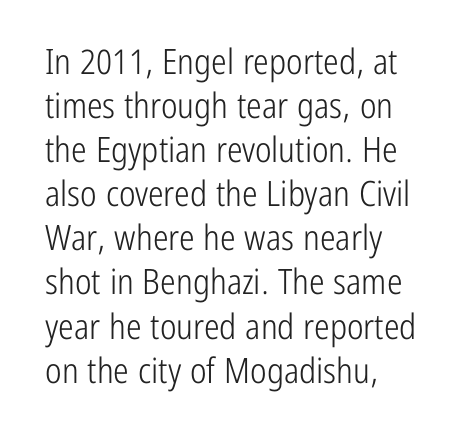
The image shows 35 px light, condensed sans-serif type, upright; set left-aligned, normal line spacing (1.26x), normal letter spacing, not underlined; low stroke contrast and a medium x-height.
